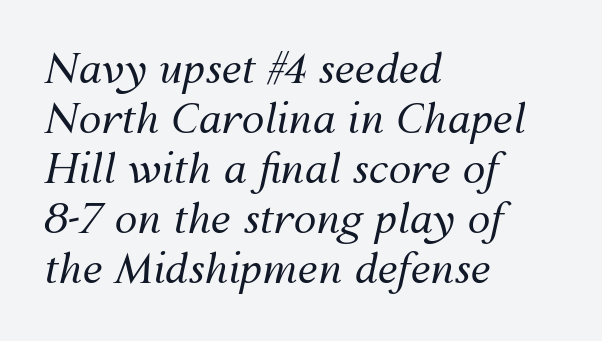
The image shows 41 px regular-weight type, italic (leaning right); set left-aligned, line spacing 1.22x, normal letter spacing, not underlined; medium stroke contrast and a medium x-height.
